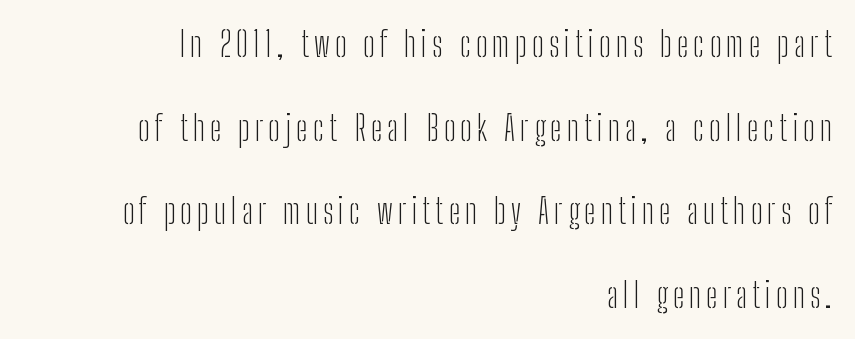
The image shows 34 px light, condensed sans-serif type, upright; set right-aligned, loose line spacing (2.46x), not underlined; low stroke contrast and a medium x-height.
